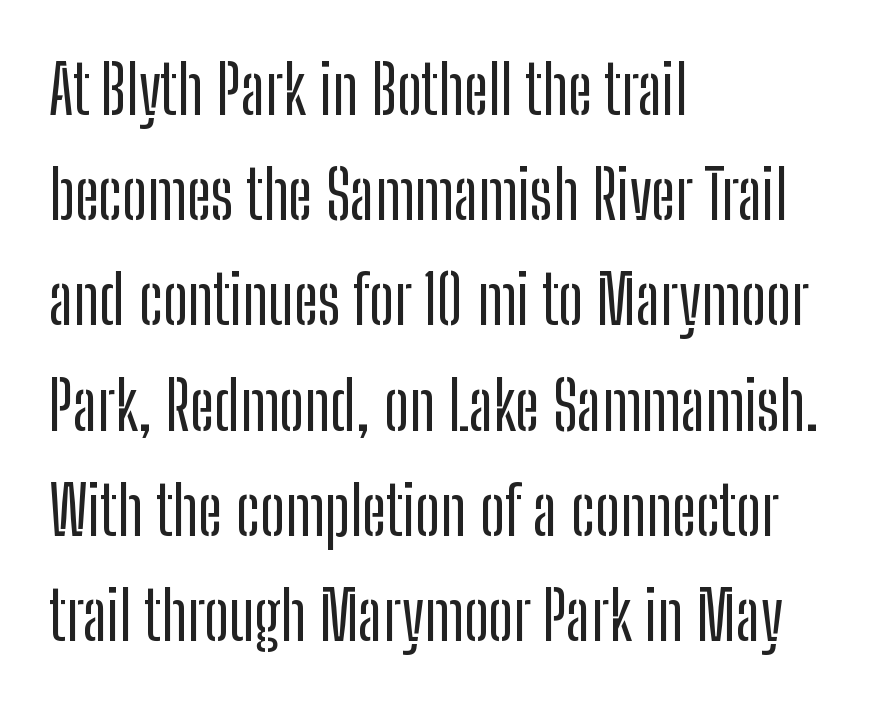
The image shows 67 px condensed sans-serif type, upright; set left-aligned, normal line spacing (1.57x), normal letter spacing, not underlined; low stroke contrast and a medium x-height.
